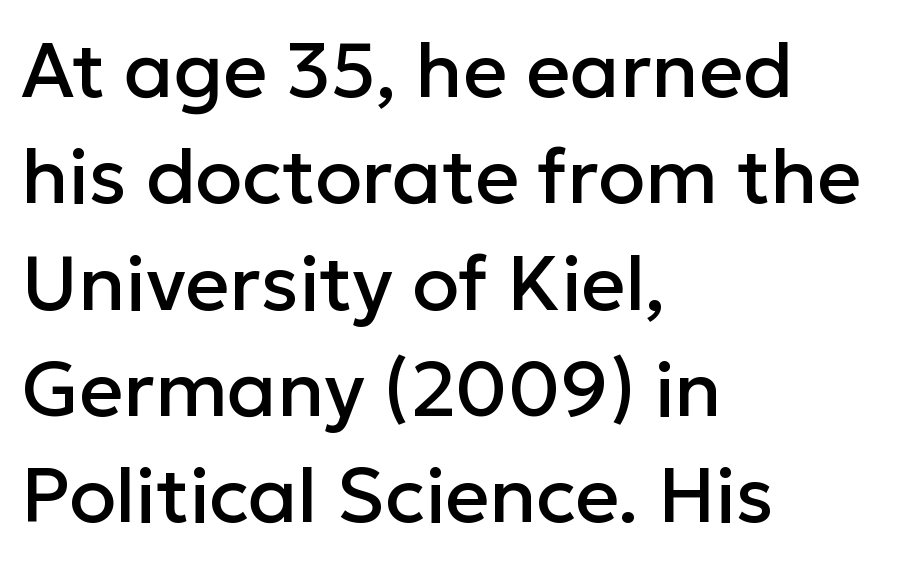
The image shows 77 px sans-serif type, upright; set left-aligned, normal line spacing (1.38x), normal letter spacing, not underlined; low stroke contrast and a medium x-height.
